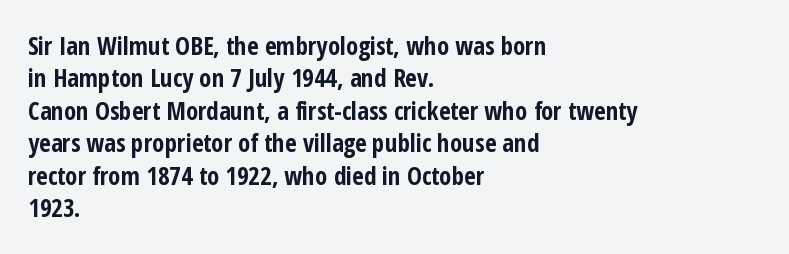
The image shows 25 px bold type, upright; set left-aligned, normal line spacing (1.3x), normal letter spacing, not underlined.
